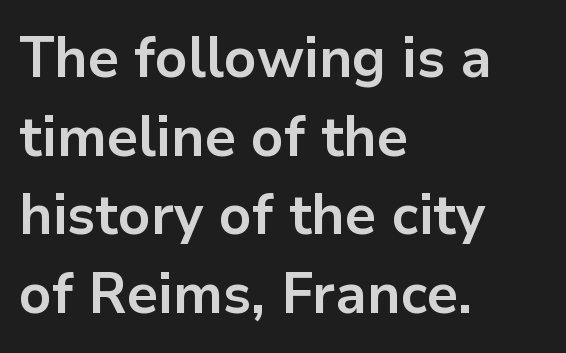
Decoration check: the copy has no underline. Baseline-to-baseline distance is the conventional proportion of letter height. The lines in this sample share a left origin and differ only in where they stop. Do the letters lean? They stand straight. Spacing between characters is what you'd get straight out of the box. Character widths vary here, with narrow letters taking less room than wide ones.
